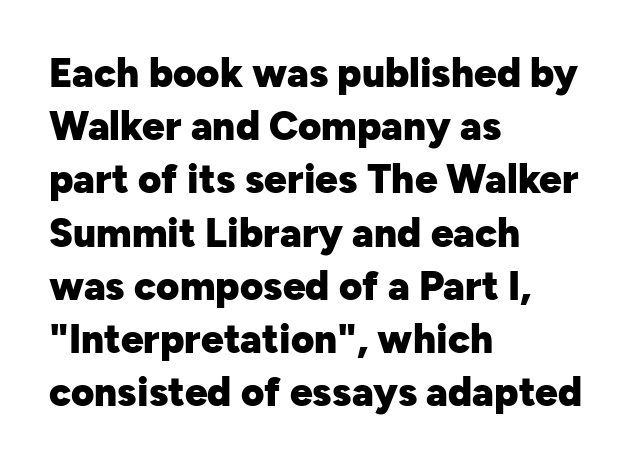
The image shows 40 px heavy sans-serif type, upright; set left-aligned, normal line spacing (1.33x), normal letter spacing, not underlined; low stroke contrast and a medium x-height.
